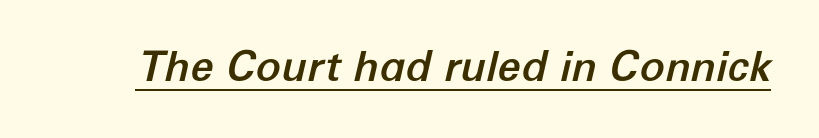
This is underlined copy, the kind a proofreader might mark for attention. Spacing verdict: proportional, widths tailored to each character. Nobody touched the tracking dial on this one. A typesetter would mark this as italic.
